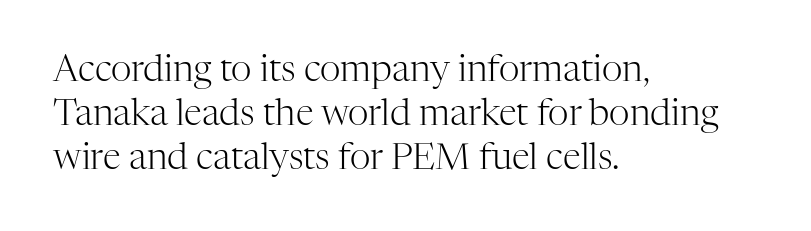
Q: Is the text bold? A: No.
Q: Is the text italic (slanted)? A: No, it is upright.
Q: Is the typeface a serif or a sans-serif typeface? A: Serif.
Q: Is the text underlined? A: No.
Q: How is the paragraph aligned? A: Left-aligned.
Q: Is the spacing between letters normal or unusually wide? A: Normal.
Q: Width (condensed, normal, or wide)? A: Normal.
Q: Stroke contrast? A: High.
Q: x-height? A: Medium.
Q: Monospaced? A: No.
